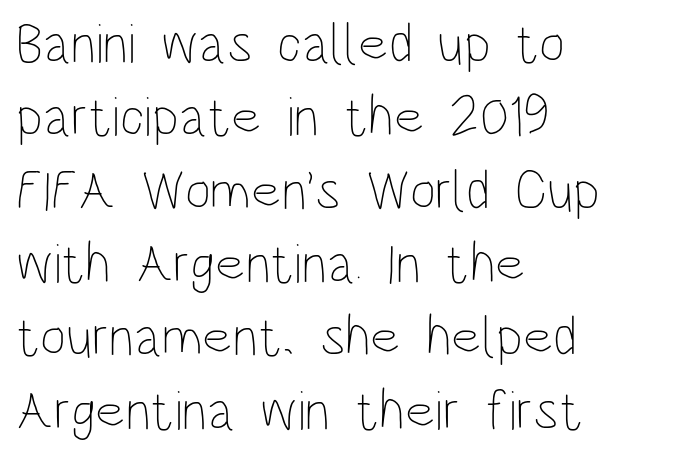
Vertical strokes here are truly vertical. Stems and bowls with no extra thickness — not bold. Underlining? Definitely not there. Line spacing here is normal. These lines are rendered in a variable-pitch font.
